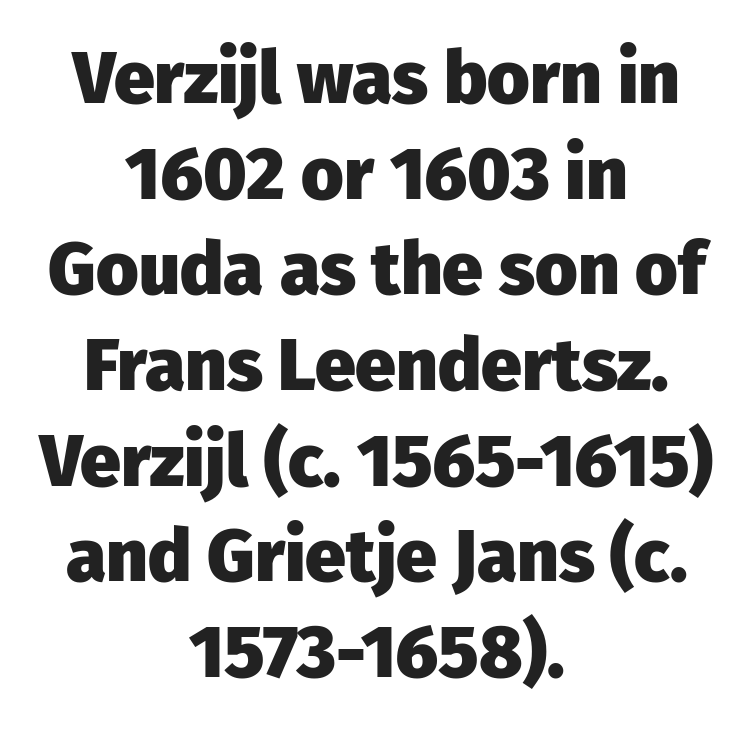
Q: Is the text bold? A: Yes.
Q: Is the text italic (slanted)? A: No, it is upright.
Q: Is the typeface a serif or a sans-serif typeface? A: Sans-serif.
Q: Is the text underlined? A: No.
Q: How is the paragraph aligned? A: Centered.
Q: Is the spacing between letters normal or unusually wide? A: Normal.
Q: Is the spacing between lines tight, normal or loose? A: Normal.
Q: Width (condensed, normal, or wide)? A: Normal.
Q: Stroke contrast? A: Low.
Q: x-height? A: Medium.
Q: Monospaced? A: No.
